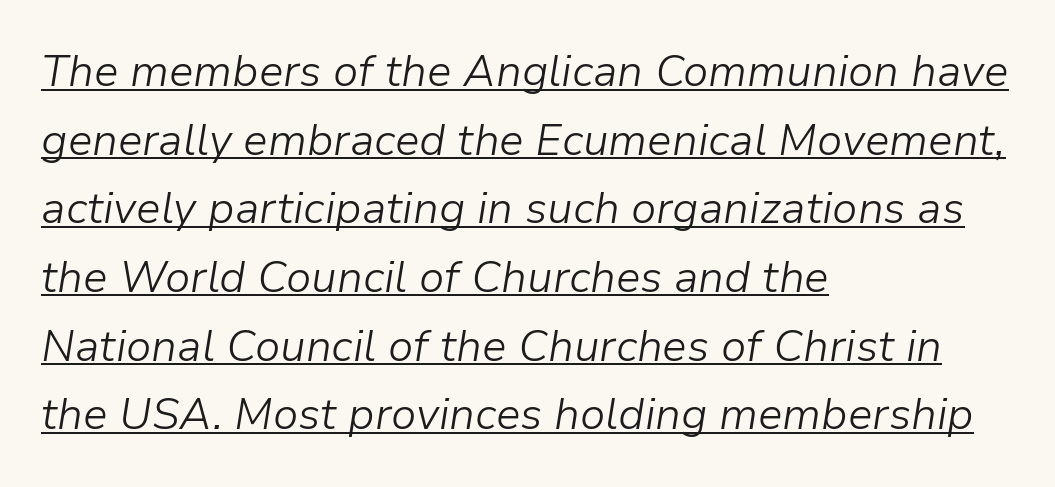
The image shows 44 px light type, italic (leaning right); set left-aligned, normal line spacing (1.56x), normal letter spacing, underlined; low stroke contrast and a medium x-height.
